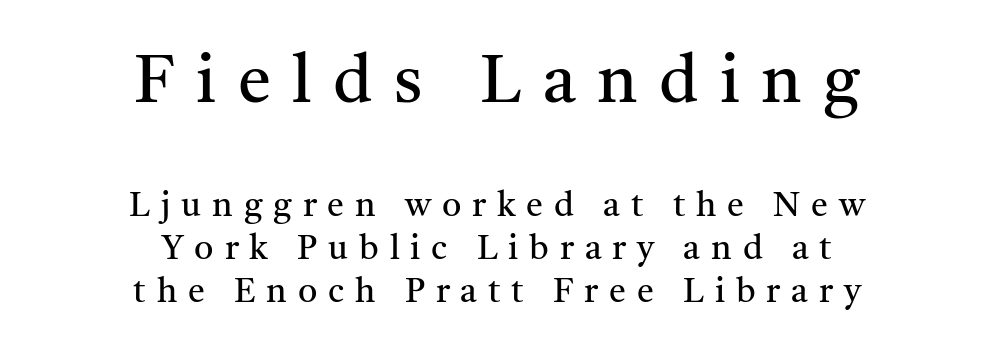
This sample uses a serif face. Tracking here is generous; glyphs stand well apart from one another. Alignment: centered. The space between consecutive lines is moderate.
